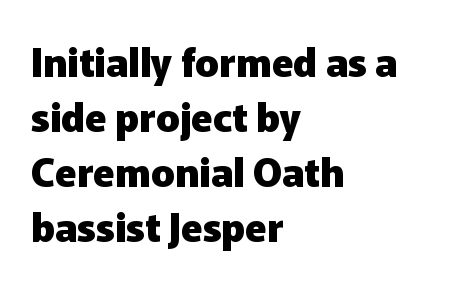
Q: Is the text bold? A: Yes.
Q: Is the text italic (slanted)? A: No, it is upright.
Q: Is the typeface a serif or a sans-serif typeface? A: Sans-serif.
Q: Is the text underlined? A: No.
Q: How is the paragraph aligned? A: Left-aligned.
Q: Is the spacing between letters normal or unusually wide? A: Normal.
Q: Is the spacing between lines tight, normal or loose? A: Normal.
Q: Width (condensed, normal, or wide)? A: Normal.
Q: Stroke contrast? A: Low.
Q: x-height? A: Medium.
Q: Monospaced? A: No.
